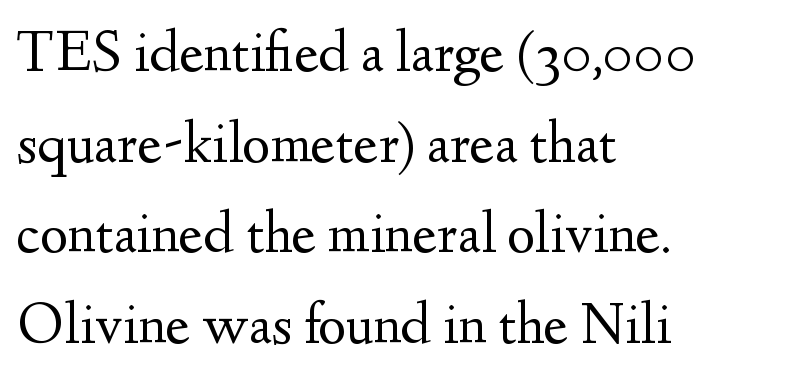
The image shows 60 px regular-weight serif type, upright; set left-aligned, normal line spacing (1.51x), normal letter spacing, not underlined; medium stroke contrast and a small x-height.
